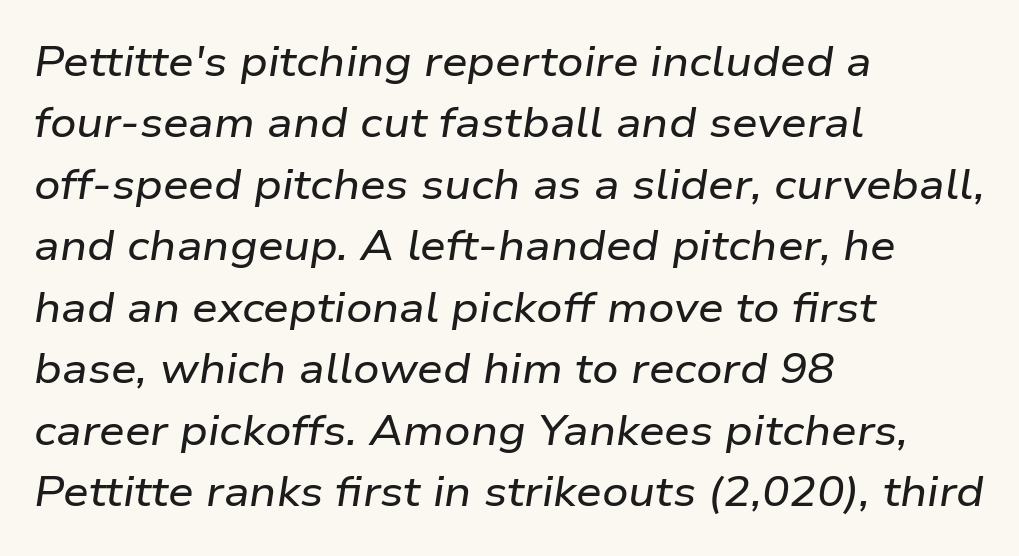
One glance says typical: line gaps are just what's usual. The glyphs are unaccompanied by any horizontal stroke below them. The tracking reads as untouched default to a designer's eye. Does the copy run flush right? No — it runs flush left. The axis of the letterforms is tilted away from vertical. The face used here is proportionally spaced, like ordinary book or web type.
